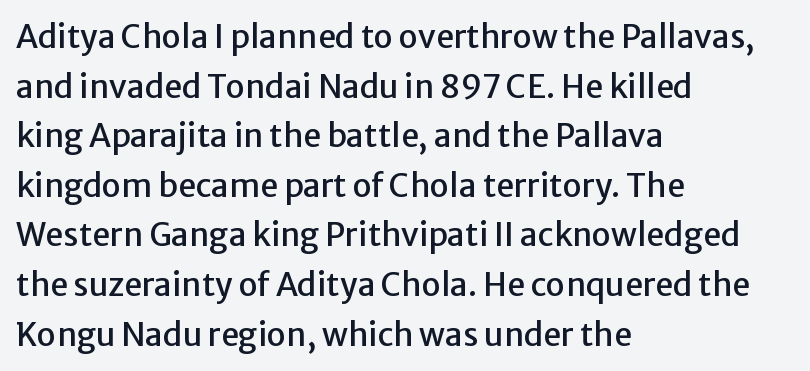
Q: Is the text italic (slanted)? A: No, it is upright.
Q: Is the typeface a serif or a sans-serif typeface? A: Sans-serif.
Q: Is the text underlined? A: No.
Q: How is the paragraph aligned? A: Left-aligned.
Q: Is the spacing between letters normal or unusually wide? A: Normal.
Q: Is the spacing between lines tight, normal or loose? A: Normal.
Q: Width (condensed, normal, or wide)? A: Normal.
Q: Stroke contrast? A: Low.
Q: x-height? A: Medium.
Q: Monospaced? A: No.
